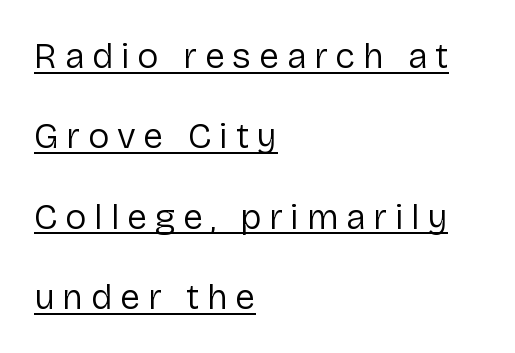
Q: Is the text bold? A: No.
Q: Is the text italic (slanted)? A: No, it is upright.
Q: Is the typeface a serif or a sans-serif typeface? A: Sans-serif.
Q: Is the text underlined? A: Yes.
Q: How is the paragraph aligned? A: Left-aligned.
Q: Is the spacing between letters normal or unusually wide? A: Unusually wide.
Q: Is the spacing between lines tight, normal or loose? A: Loose.
Q: Width (condensed, normal, or wide)? A: Normal.
Q: Stroke contrast? A: Low.
Q: x-height? A: Medium.
Q: Monospaced? A: No.
